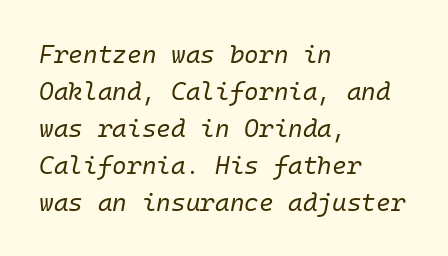
The designer left line spacing at the default. Weight class: somewhere from thin through regular. These lines are set flush left with a ragged right edge. Caption: standard tracking, unaltered. Emphasis-style slanted type is in use. The space beneath each line is pristine and unruled.
